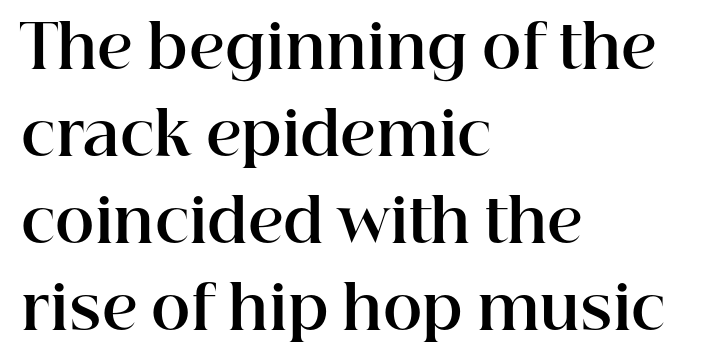
The typeface chosen for these lines features serifs. As a designer I'd log this as weight 700, bold. Spacing verdict: proportional, widths tailored to each character. Vertically, the passage feels balanced, rows spaced as you'd expect. The letters stand upright; this is a roman face.
